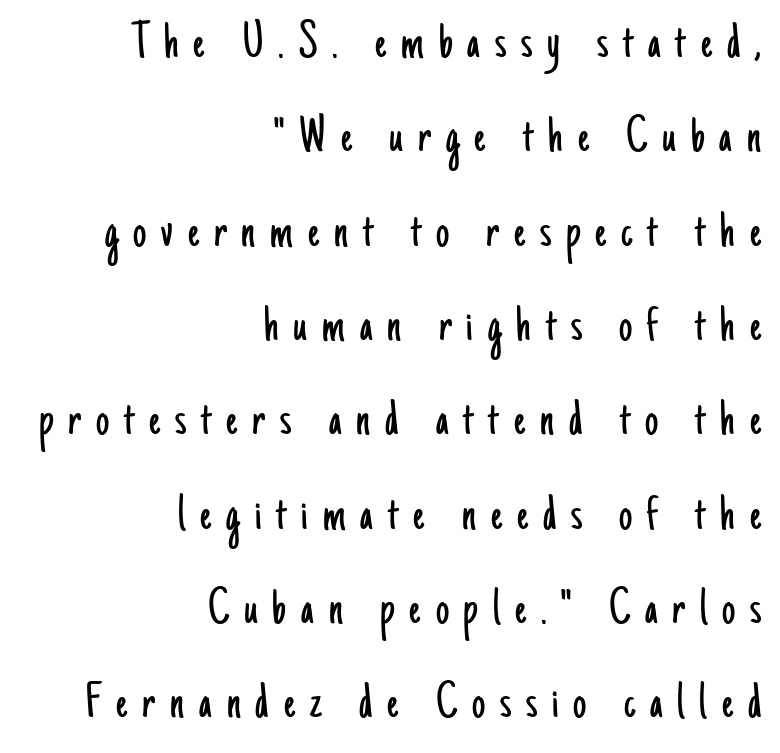
Line ends are locked; line starts wander. The letters stand straight up with perfectly vertical stems. No heavy texture on the line: the type isn't bold. This sample uses expanded letter spacing, leaving extra air between glyphs. This sample has the flowing, uneven cadence of proportional lettering. This rendering features lettering with no underline.
